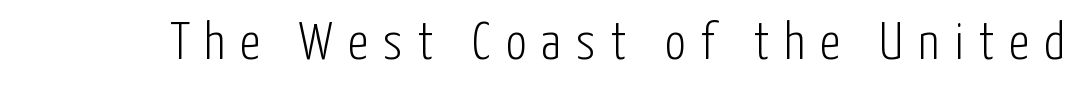
Nope, not italic — everything's standing straight. The glyphs are unaccompanied by any horizontal stroke below them. The passage shown is typeset with a sans-serif family. Someone cranked the tracking dial way up on this one.
